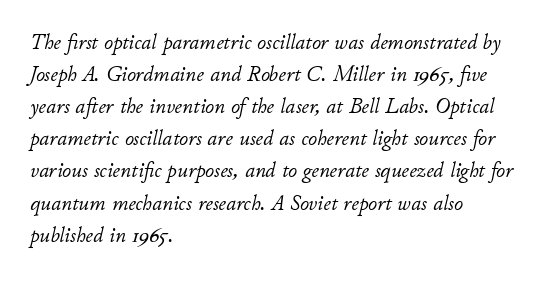
{"italic": "yes", "lean": "right", "slant_degrees": 11, "bold": "no", "underline": "no", "align": "left", "line_spacing": "normal", "line_spacing_ratio": 1.46, "letter_spacing": "normal", "letter_spacing_em": 0.0, "glyph_px": 22}
